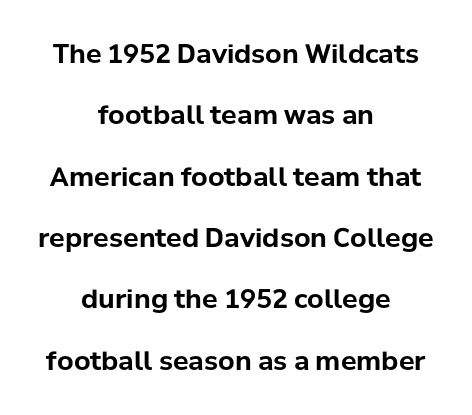
{"italic": "no", "bold": "yes", "underline": "no", "align": "center", "line_spacing": "loose", "line_spacing_ratio": 2.36, "letter_spacing": "normal", "letter_spacing_em": 0.0, "glyph_px": 26}
